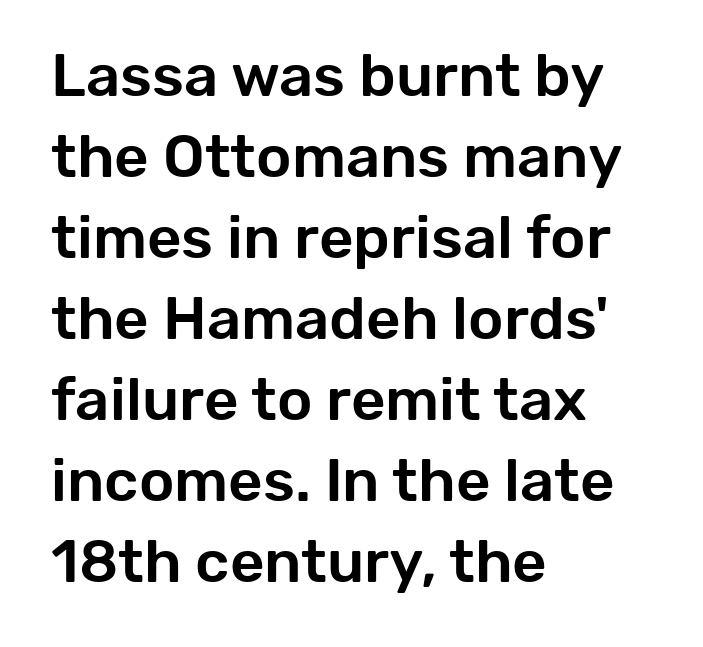
The image shows 60 px sans-serif type, upright; set left-aligned, normal line spacing (1.35x), normal letter spacing, not underlined; low stroke contrast and a medium x-height.
